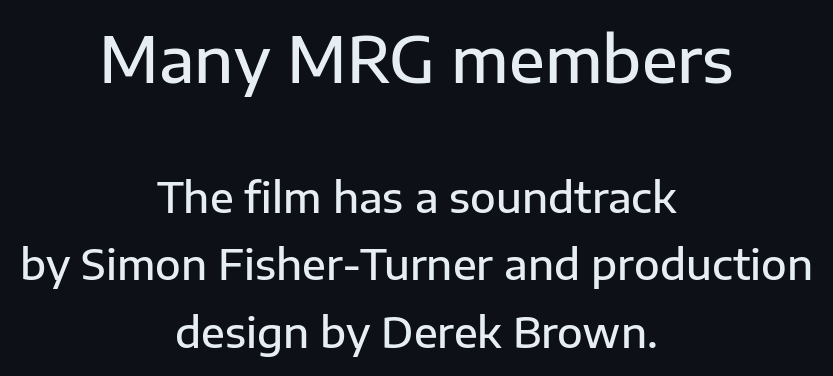
The image shows 63 px semibold sans-serif type, upright; set centered, normal line spacing (1.6x), normal letter spacing, not underlined; the first (top) block is 1.5x larger; low stroke contrast and a medium x-height.
